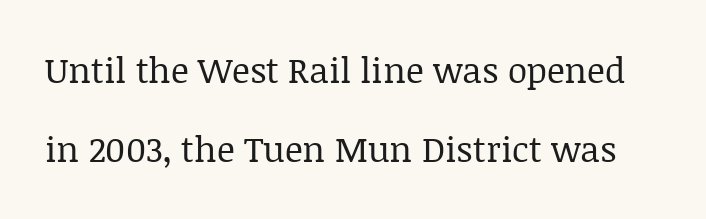
The image shows 35 px regular-weight serif type, upright; set loose line spacing (2.27x), normal letter spacing, not underlined; low stroke contrast and a large x-height.
